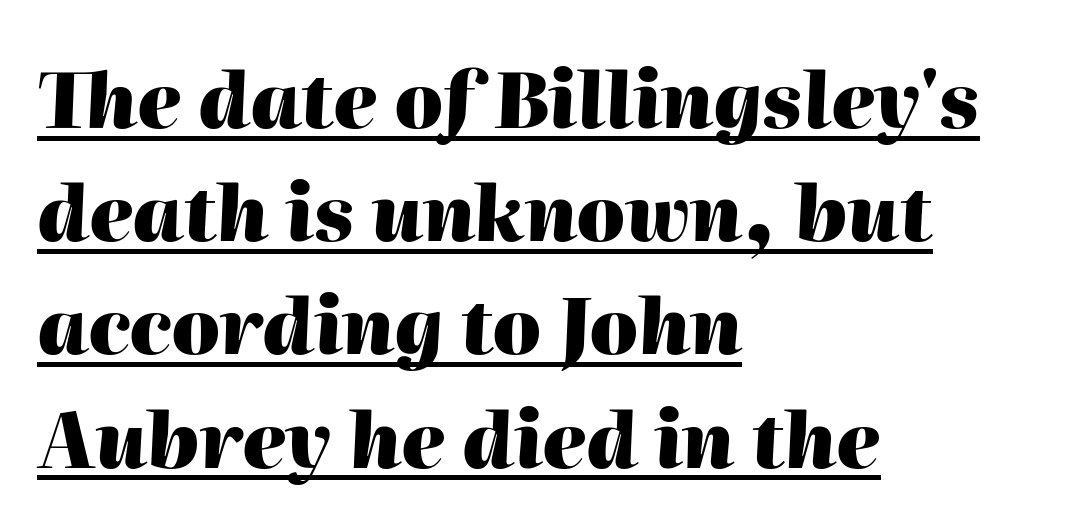
Q: Is the text bold? A: Yes.
Q: Is the text italic (slanted)? A: Yes, it leans right by about 2 degrees.
Q: Is the text underlined? A: Yes.
Q: How is the paragraph aligned? A: Left-aligned.
Q: Is the spacing between letters normal or unusually wide? A: Normal.
Q: Is the spacing between lines tight, normal or loose? A: Normal.
Q: Width (condensed, normal, or wide)? A: Normal.
Q: Stroke contrast? A: High.
Q: x-height? A: Medium.
Q: Monospaced? A: No.
